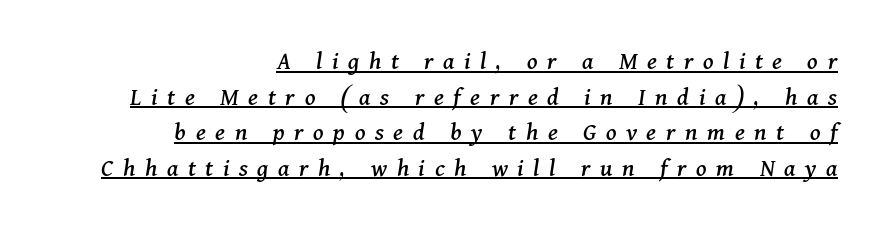
Q: Is the text italic (slanted)? A: Yes, it leans right by about 11 degrees.
Q: Is the text underlined? A: Yes.
Q: How is the paragraph aligned? A: Right-aligned.
Q: Is the spacing between letters normal or unusually wide? A: Unusually wide.
Q: Is the spacing between lines tight, normal or loose? A: Normal.
